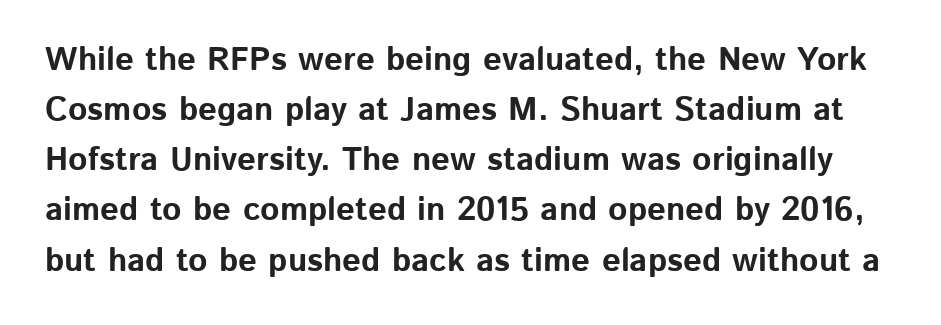
Q: Is the text bold? A: Yes.
Q: Is the text italic (slanted)? A: No, it is upright.
Q: Is the typeface a serif or a sans-serif typeface? A: Sans-serif.
Q: Is the text underlined? A: No.
Q: Is the spacing between letters normal or unusually wide? A: Normal.
Q: Is the spacing between lines tight, normal or loose? A: Normal.
Q: Width (condensed, normal, or wide)? A: Normal.
Q: Stroke contrast? A: Low.
Q: x-height? A: Medium.
Q: Monospaced? A: No.
